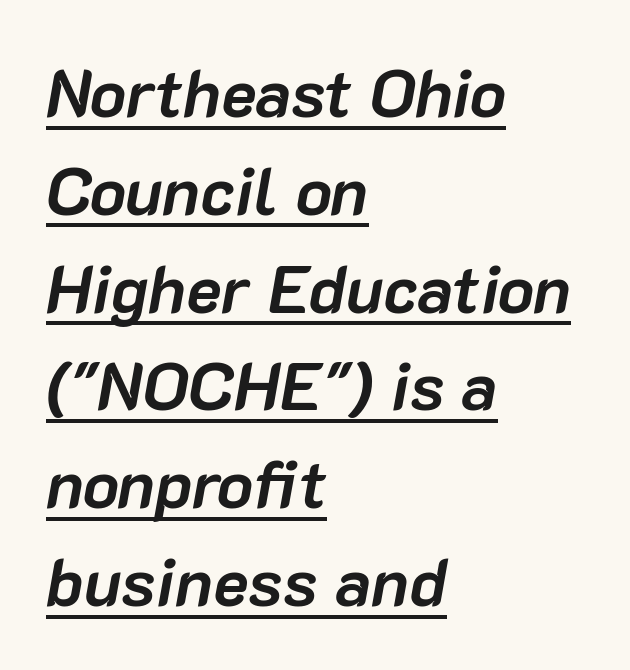
Leading: standard. This sample has the flowing, uneven cadence of proportional lettering. This rendering features underlined lettering. The whole block is typeset with a tilt. This rendering leaves character spacing at its baseline value.
